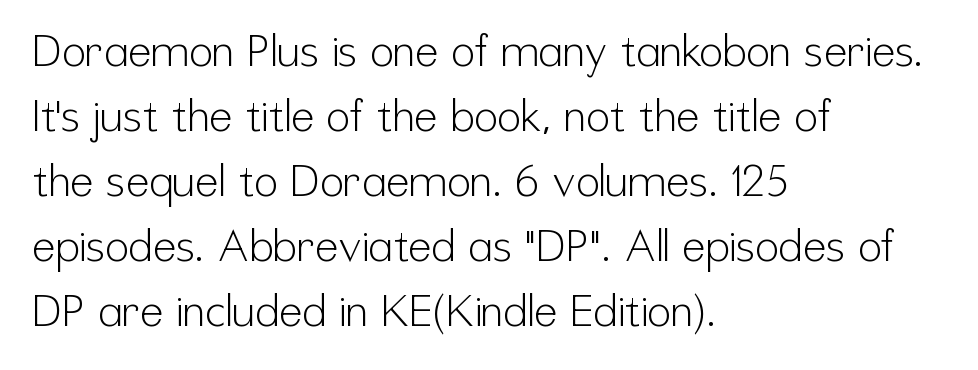
Has an underline been added? It has not. Default kerning and tracking; the words read as compact shapes. This reads as an unemphasized weight, regular at the heaviest. Each letter keeps its own natural width here, so spacing adapts to shape. Reading down the column, the eye jumps a familiar distance to each next line. Unlike a traditional serif, this face leaves its strokes unadorned.
